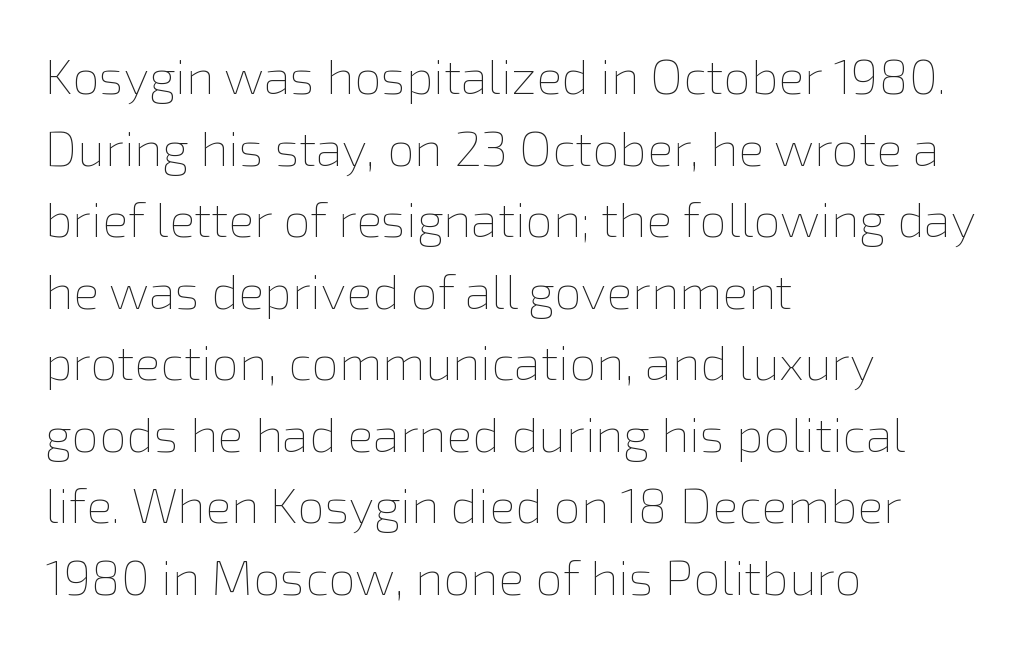
The image shows 49 px thin type, upright; set left-aligned, normal line spacing (1.46x), normal letter spacing, not underlined; a medium x-height.
